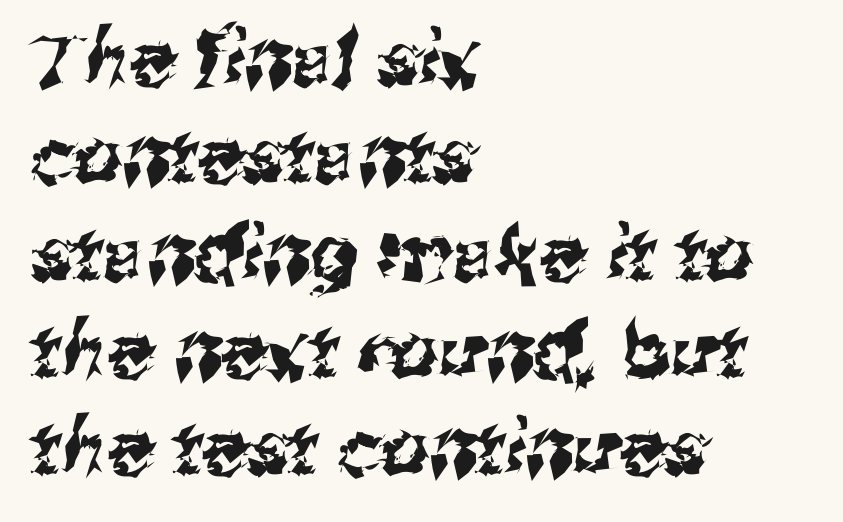
A typesetter would call this proportional, since set widths differ per character. Line starts are locked; line ends wander. No extra tracking has been applied to these lines. The strip under each line holds only bare page.
